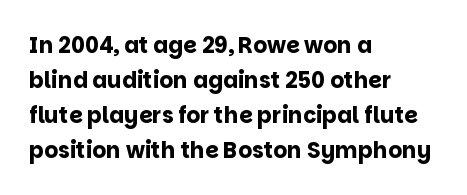
Horizontal bands of white between lines are of average thickness. The rendering keeps characters at their native spacing. Line beginnings align vertically; line endings do not. The font is running at its bold setting. No italicization has been applied; the sample stays upright.
